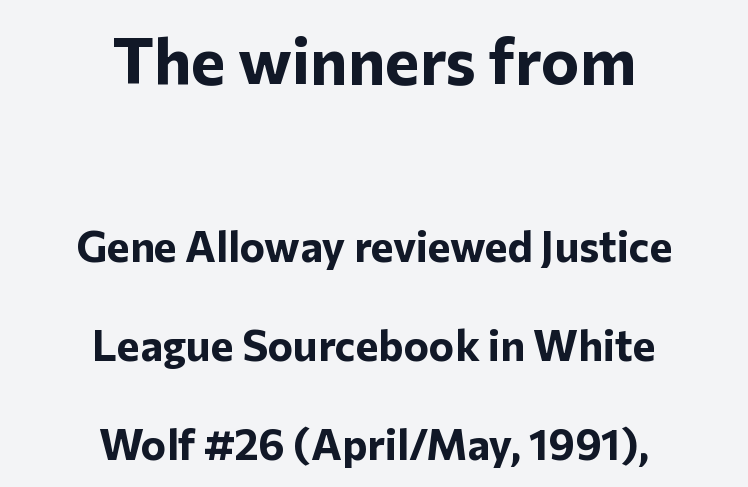
Descenders hang freely into open space. Looks like regular typesetting: each glyph gets only the width it needs. Whoever set this made the first block the dominant, larger element. The letters stand straight up with perfectly vertical stems.
